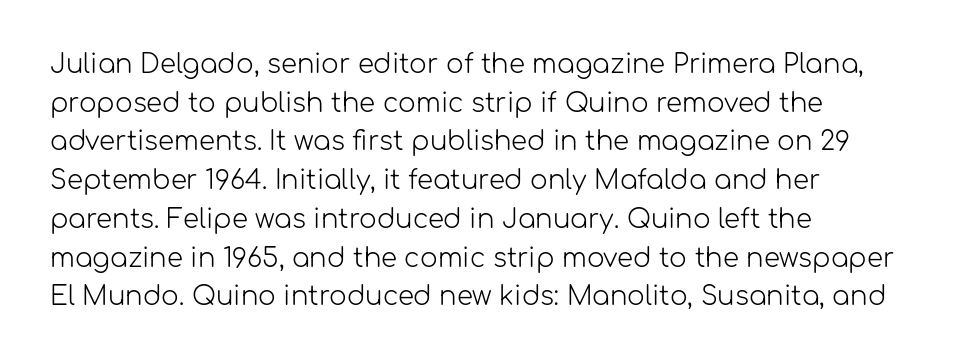
Q: Is the text bold? A: No.
Q: Is the text italic (slanted)? A: No, it is upright.
Q: Is the text underlined? A: No.
Q: How is the paragraph aligned? A: Left-aligned.
Q: Is the spacing between letters normal or unusually wide? A: Normal.
Q: Is the spacing between lines tight, normal or loose? A: Normal.
